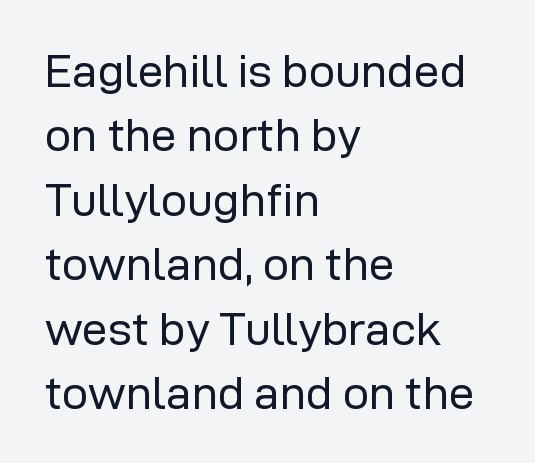
The image shows 46 px regular-weight sans-serif type, upright; set left-aligned, normal line spacing (1.4x), normal letter spacing, not underlined; low stroke contrast and a medium x-height.
